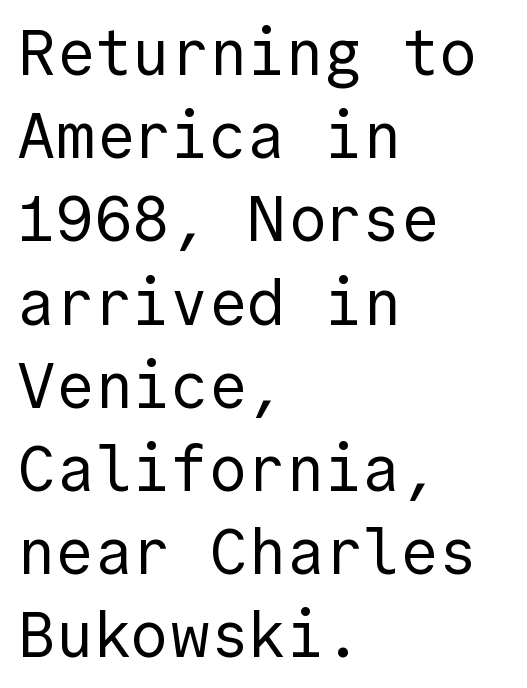
Q: Is the text bold? A: No.
Q: Is the text italic (slanted)? A: No, it is upright.
Q: Is the typeface a serif or a sans-serif typeface? A: Sans-serif.
Q: Is the text underlined? A: No.
Q: How is the paragraph aligned? A: Left-aligned.
Q: Is the spacing between letters normal or unusually wide? A: Normal.
Q: Is the spacing between lines tight, normal or loose? A: Normal.
Q: Width (condensed, normal, or wide)? A: Normal.
Q: x-height? A: Medium.
